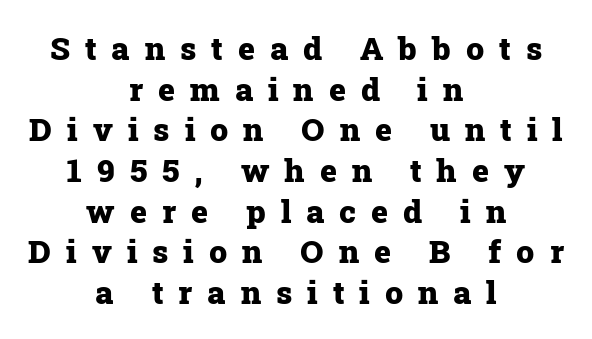
{"serif": "yes", "italic": "no", "bold": "yes", "weight": "heavy", "width": "normal", "stroke_contrast": "low", "x_height": "medium", "monospaced": "no", "underline": "no", "align": "center", "line_spacing": "normal", "line_spacing_ratio": 1.27, "letter_spacing": "wide", "letter_spacing_em": 0.47, "glyph_px": 32}
